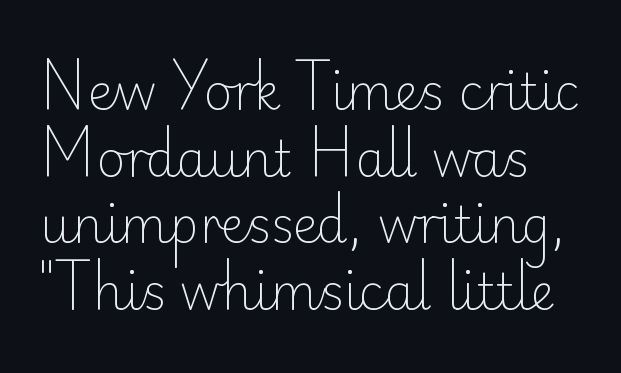
Q: Is the text bold? A: No.
Q: Is the text italic (slanted)? A: No, it is upright.
Q: Is the typeface a serif or a sans-serif typeface? A: Sans-serif.
Q: Is the text underlined? A: No.
Q: Is the spacing between letters normal or unusually wide? A: Normal.
Q: Is the spacing between lines tight, normal or loose? A: Normal.
Q: Width (condensed, normal, or wide)? A: Normal.
Q: Stroke contrast? A: Low.
Q: x-height? A: Small.
Q: Monospaced? A: No.
